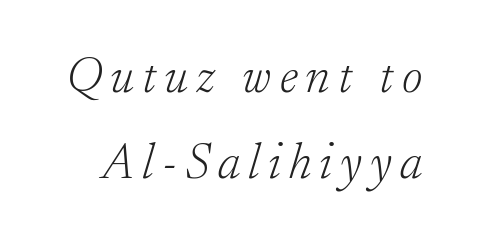
{"serif": "yes", "italic": "yes", "lean": "right", "slant_degrees": 17, "bold": "no", "weight": "light", "width": "normal", "stroke_contrast": "low", "x_height": "small", "monospaced": "no", "underline": "no", "line_spacing_ratio": 1.72, "glyph_px": 50}
